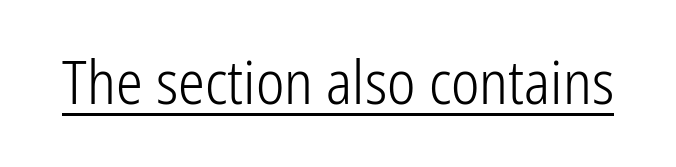
The image shows 60 px light, condensed sans-serif type, upright; set normal letter spacing, underlined; low stroke contrast and a medium x-height.
